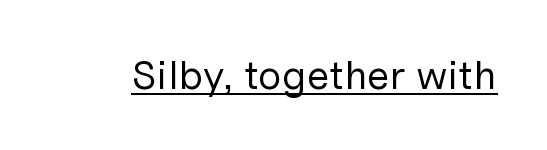
The image shows 41 px regular-weight sans-serif type, upright; set normal letter spacing, underlined; low stroke contrast and a medium x-height.
